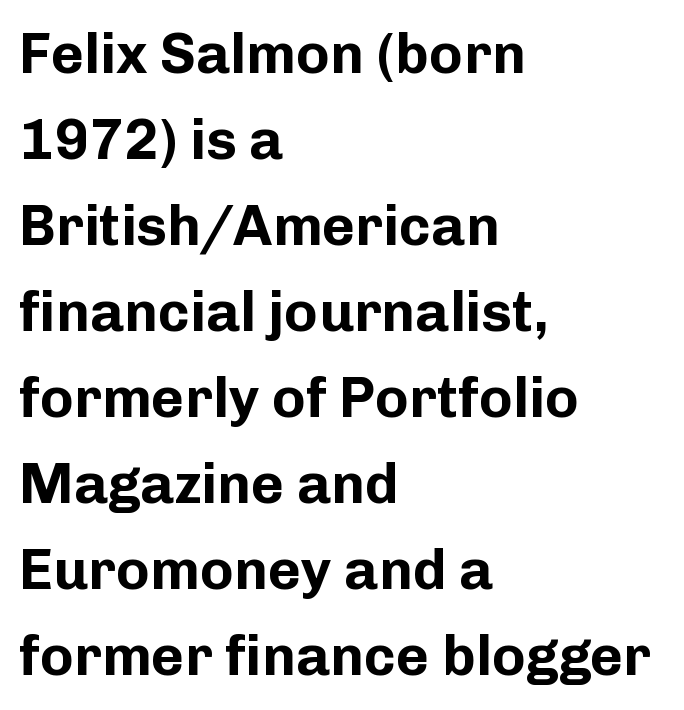
Q: Is the text bold? A: Yes.
Q: Is the text italic (slanted)? A: No, it is upright.
Q: Is the typeface a serif or a sans-serif typeface? A: Sans-serif.
Q: Is the text underlined? A: No.
Q: How is the paragraph aligned? A: Left-aligned.
Q: Is the spacing between letters normal or unusually wide? A: Normal.
Q: Is the spacing between lines tight, normal or loose? A: Normal.
Q: Width (condensed, normal, or wide)? A: Normal.
Q: Stroke contrast? A: Low.
Q: x-height? A: Medium.
Q: Monospaced? A: No.
